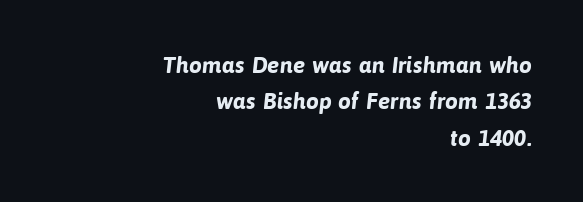
{"bold": "yes", "underline": "no", "align": "right", "line_spacing": "normal", "line_spacing_ratio": 1.58, "letter_spacing": "normal", "letter_spacing_em": 0.0, "glyph_px": 23}
